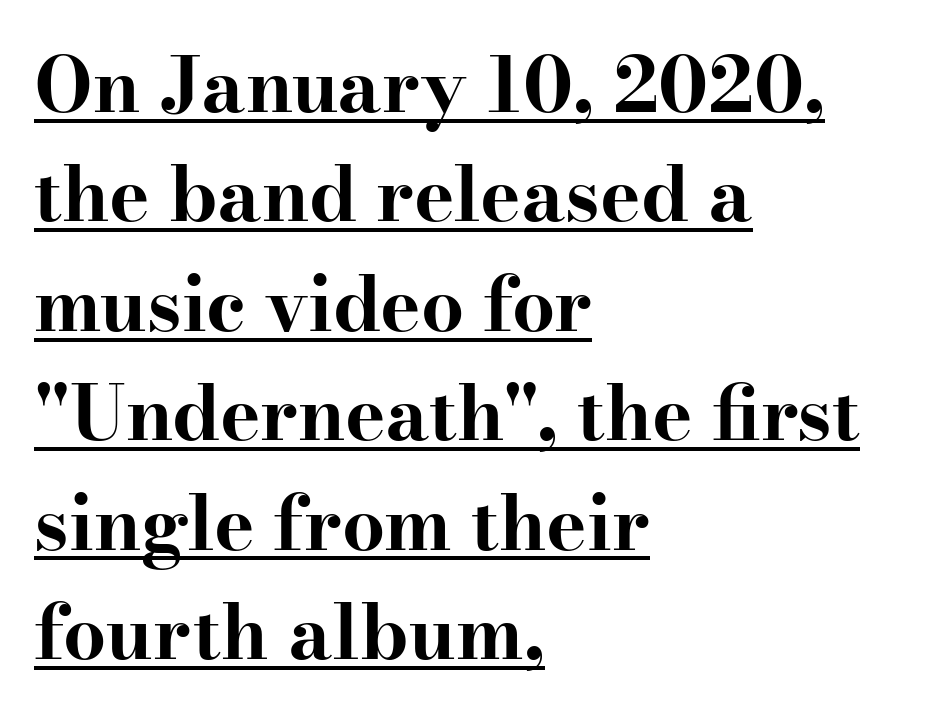
The image shows 76 px bold, wide serif type, upright; set left-aligned, normal line spacing (1.44x), normal letter spacing, underlined; high stroke contrast and a small x-height.
